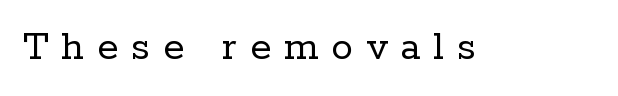
Q: Is the text bold? A: No.
Q: Is the text italic (slanted)? A: No, it is upright.
Q: Is the typeface a serif or a sans-serif typeface? A: Serif.
Q: Is the text underlined? A: No.
Q: Is the spacing between letters normal or unusually wide? A: Unusually wide.
Q: Width (condensed, normal, or wide)? A: Normal.
Q: Stroke contrast? A: Low.
Q: x-height? A: Medium.
Q: Monospaced? A: No.
